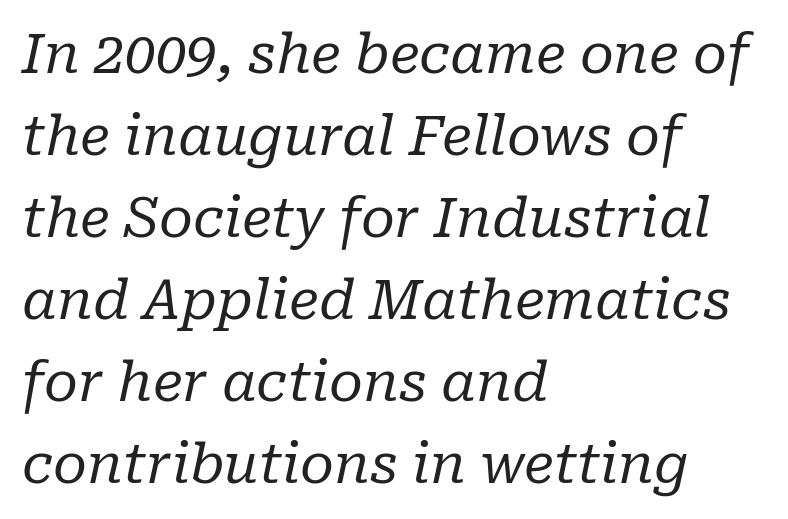
Q: Is the text bold? A: No.
Q: Is the text italic (slanted)? A: Yes, it leans right by about 10 degrees.
Q: Is the typeface a serif or a sans-serif typeface? A: Serif.
Q: Is the text underlined? A: No.
Q: How is the paragraph aligned? A: Left-aligned.
Q: Is the spacing between letters normal or unusually wide? A: Normal.
Q: Is the spacing between lines tight, normal or loose? A: Normal.
Q: Width (condensed, normal, or wide)? A: Normal.
Q: Stroke contrast? A: Low.
Q: x-height? A: Medium.
Q: Monospaced? A: No.
